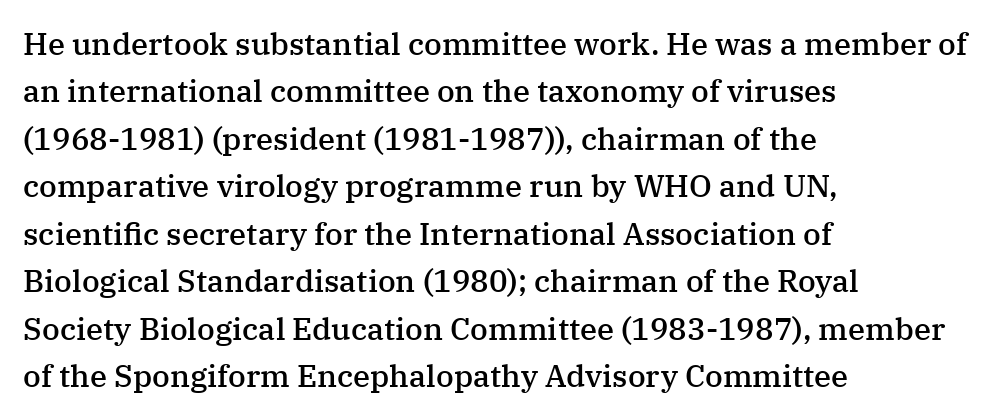
The gaps between neighbouring characters are ordinary and unremarkable. If you measured baseline to baseline, you'd find a middling distance. Any mark beneath the type? The region is blank. Regarding serifs, this sample has them. Is the block centered? No — it sits flush against the left margin. Varying glyph widths throughout — classic text-font behaviour.
